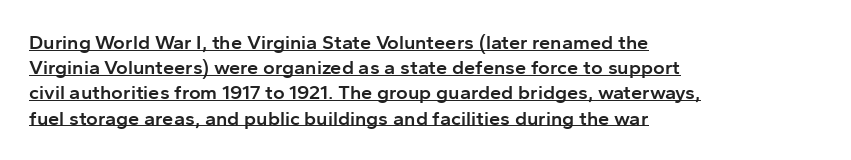
Q: Is the text bold? A: Semi-bold.
Q: Is the text italic (slanted)? A: No, it is upright.
Q: Is the text underlined? A: Yes.
Q: How is the paragraph aligned? A: Left-aligned.
Q: Is the spacing between letters normal or unusually wide? A: Normal.
Q: Is the spacing between lines tight, normal or loose? A: Normal.
